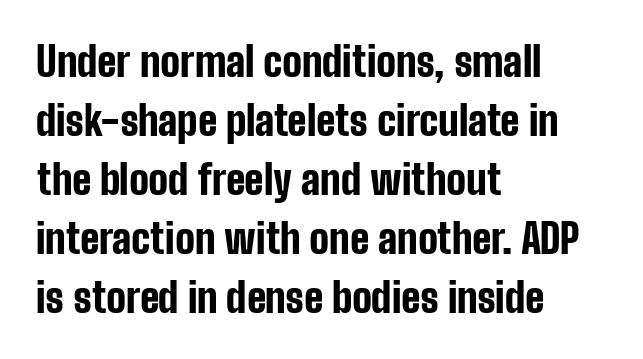
Is the block centered? No — it sits flush against the left margin. Is this a sans? Yes — the strokes have no serifs. Observe the ordinary spacing: letters are neighbours, not strangers. Quick note: not italic, upright. The passage shown is not underscored anywhere. Summary of vertical rhythm: regular, with standard interline spacing.
